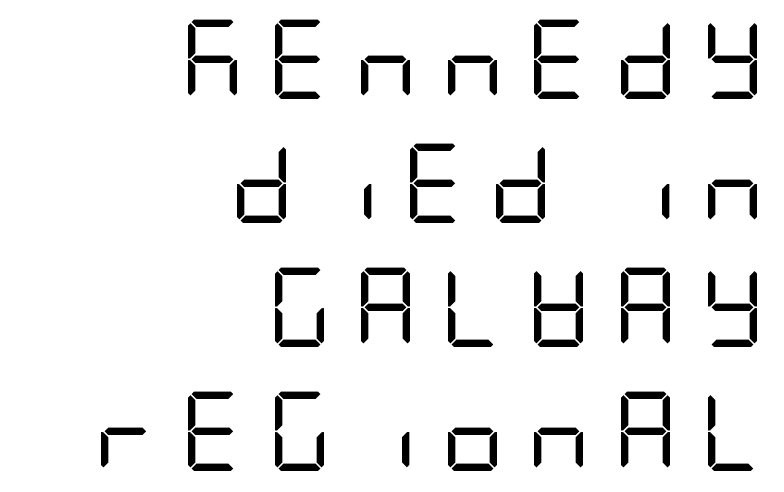
The passage shown is not underscored anywhere. This is roman type, the default non-slanted kind. The text block is weighted toward the right margin, trailing off unevenly leftward. Loose tracking; the words dissolve into strings of separated letters.
